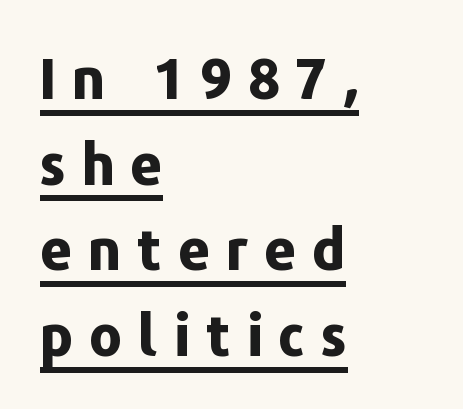
Q: Is the text bold? A: Yes.
Q: Is the text italic (slanted)? A: No, it is upright.
Q: Is the typeface a serif or a sans-serif typeface? A: Sans-serif.
Q: Is the text underlined? A: Yes.
Q: How is the paragraph aligned? A: Left-aligned.
Q: Is the spacing between letters normal or unusually wide? A: Unusually wide.
Q: Is the spacing between lines tight, normal or loose? A: Normal.
Q: Width (condensed, normal, or wide)? A: Normal.
Q: Stroke contrast? A: Low.
Q: x-height? A: Medium.
Q: Monospaced? A: No.
